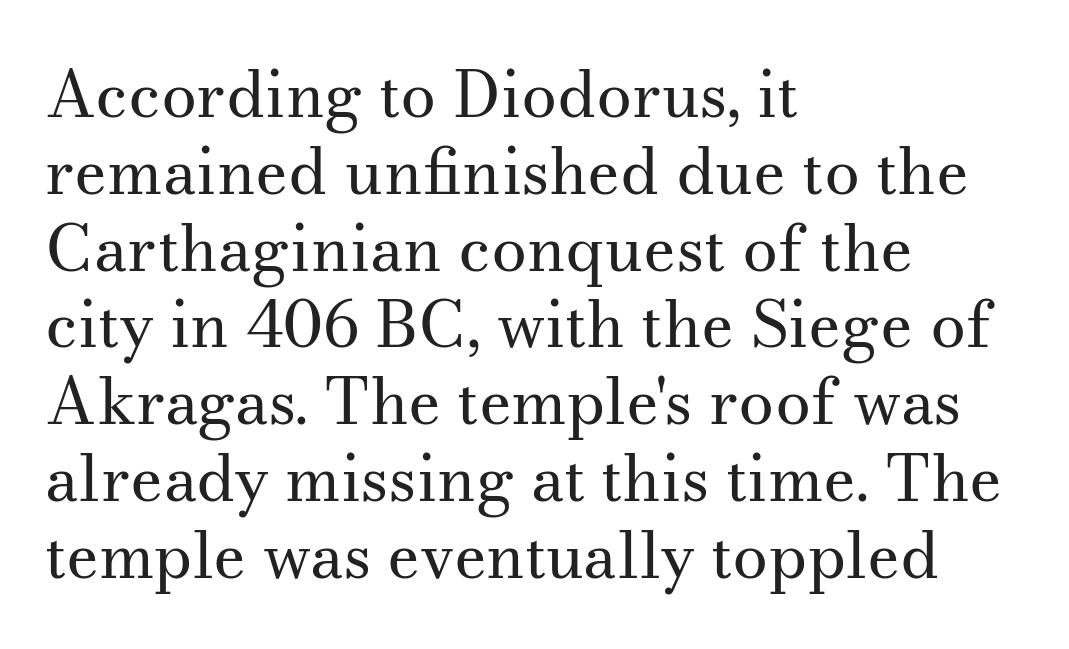
Q: Is the text bold? A: No.
Q: Is the text italic (slanted)? A: No, it is upright.
Q: Is the typeface a serif or a sans-serif typeface? A: Serif.
Q: Is the text underlined? A: No.
Q: How is the paragraph aligned? A: Left-aligned.
Q: Is the spacing between letters normal or unusually wide? A: Normal.
Q: Width (condensed, normal, or wide)? A: Normal.
Q: Stroke contrast? A: Medium.
Q: x-height? A: Small.
Q: Monospaced? A: No.
